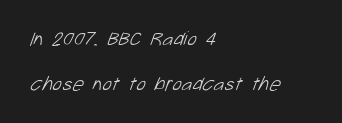
Q: Is the text bold? A: No.
Q: Is the text underlined? A: No.
Q: How is the paragraph aligned? A: Left-aligned.
Q: Is the spacing between letters normal or unusually wide? A: Normal.
Q: Is the spacing between lines tight, normal or loose? A: Loose.
